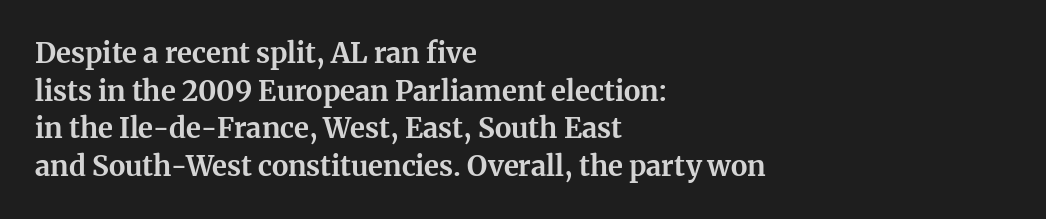
The image shows 28 px bold serif type, upright; set left-aligned, normal line spacing (1.34x), normal letter spacing, not underlined; medium stroke contrast and a medium x-height.
